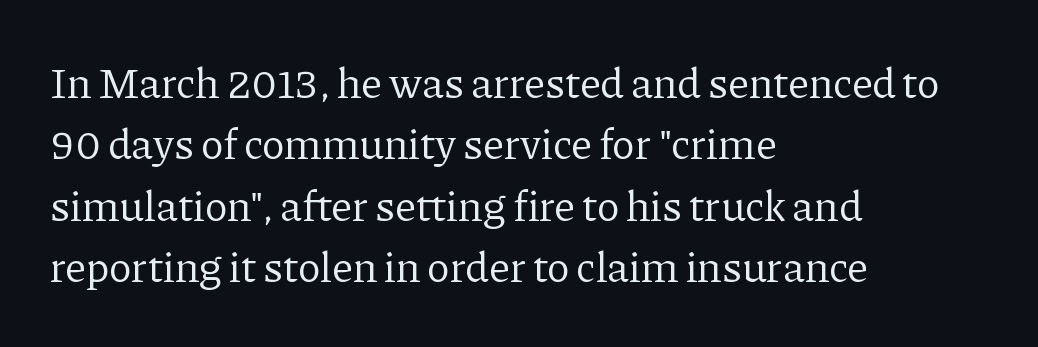
{"serif": "yes", "italic": "no", "bold": "no", "weight": "regular", "width": "normal", "stroke_contrast": "low", "x_height": "medium", "monospaced": "no", "underline": "no", "align": "left", "line_spacing": "normal", "line_spacing_ratio": 1.43, "letter_spacing": "normal", "letter_spacing_em": 0.0, "glyph_px": 43}
